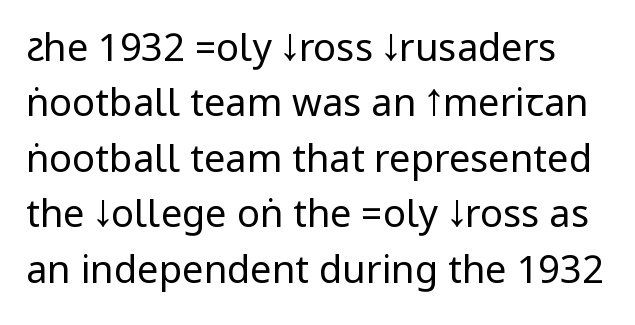
{"serif": "no", "italic": "no", "bold": "no", "weight": "regular", "width": "condensed", "stroke_contrast": "low", "underline": "no", "line_spacing": "normal", "line_spacing_ratio": 1.46, "letter_spacing": "normal", "letter_spacing_em": 0.0, "glyph_px": 38}
